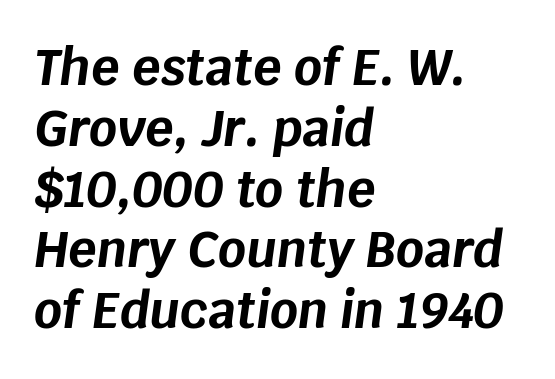
Q: Is the text bold? A: Yes.
Q: Is the text italic (slanted)? A: Yes, it leans right by about 8 degrees.
Q: Is the text underlined? A: No.
Q: How is the paragraph aligned? A: Left-aligned.
Q: Is the spacing between letters normal or unusually wide? A: Normal.
Q: Width (condensed, normal, or wide)? A: Normal.
Q: Stroke contrast? A: Low.
Q: x-height? A: Large.
Q: Monospaced? A: No.
